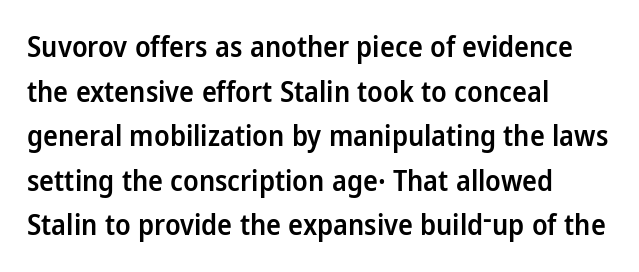
Q: Is the text bold? A: Semi-bold.
Q: Is the text italic (slanted)? A: No, it is upright.
Q: Is the typeface a serif or a sans-serif typeface? A: Sans-serif.
Q: Is the text underlined? A: No.
Q: How is the paragraph aligned? A: Left-aligned.
Q: Is the spacing between letters normal or unusually wide? A: Normal.
Q: Is the spacing between lines tight, normal or loose? A: Normal.
Q: Width (condensed, normal, or wide)? A: Normal.
Q: Stroke contrast? A: Low.
Q: x-height? A: Medium.
Q: Monospaced? A: No.
